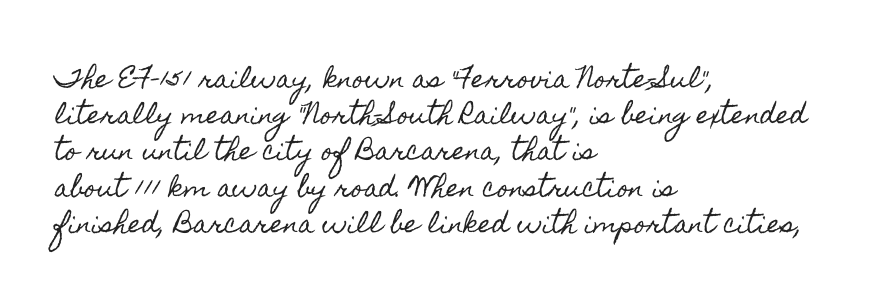
The image shows 24 px text type; set left-aligned, normal line spacing (1.51x), normal letter spacing, not underlined.
